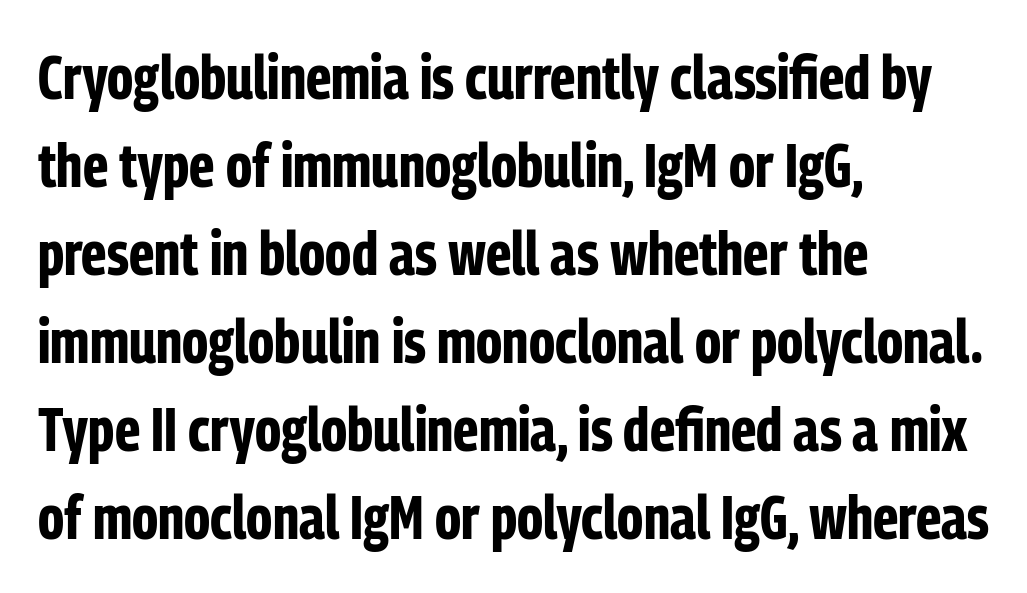
Does the lettering tilt? It doesn't — this is upright. Does the type have serifs? No, each stem ends abruptly. Short note: letters normally spaced. A classic flush-left, rag-right setting is used for this passage. Glance below the letters and you will spot only blank space. Reading down the column, the eye jumps a familiar distance to each next line.
